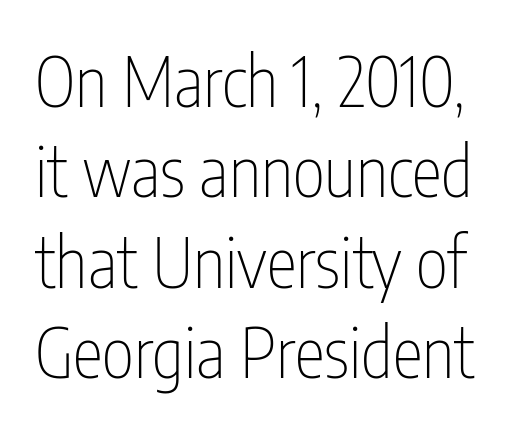
The image shows 69 px thin, condensed sans-serif type, upright; set normal line spacing (1.31x), normal letter spacing, not underlined; low stroke contrast and a medium x-height.
